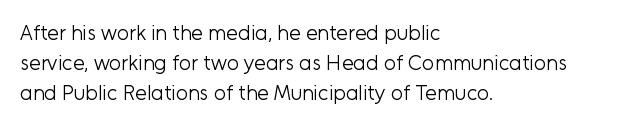
{"italic": "no", "bold": "no", "underline": "no", "align": "left", "line_spacing": "normal", "line_spacing_ratio": 1.44, "letter_spacing": "normal", "letter_spacing_em": 0.0, "glyph_px": 21}
